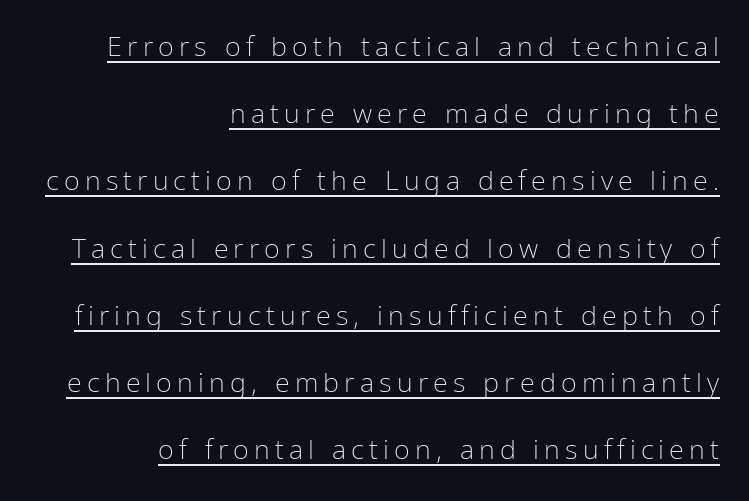
{"italic": "no", "bold": "no", "underline": "yes", "align": "right", "line_spacing": "loose", "line_spacing_ratio": 2.49, "glyph_px": 27}
